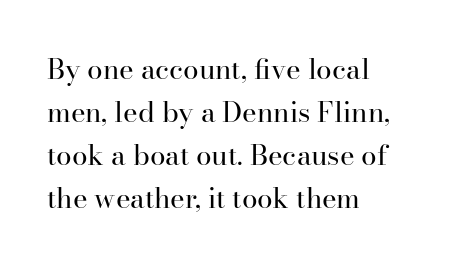
Q: Is the text bold? A: No.
Q: Is the text italic (slanted)? A: No, it is upright.
Q: Is the typeface a serif or a sans-serif typeface? A: Serif.
Q: Is the text underlined? A: No.
Q: How is the paragraph aligned? A: Left-aligned.
Q: Is the spacing between letters normal or unusually wide? A: Normal.
Q: Is the spacing between lines tight, normal or loose? A: Normal.
Q: Width (condensed, normal, or wide)? A: Normal.
Q: Stroke contrast? A: High.
Q: x-height? A: Small.
Q: Monospaced? A: No.
